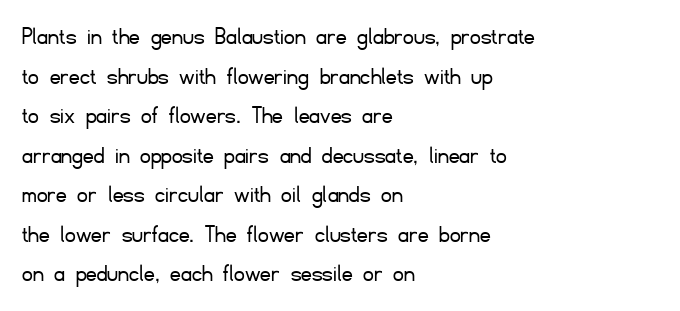
The block of text has a typical density, with ordinary space between rows. The line texture is even and compact thanks to regular tracking. Nothing heavy about these letters — not bold at all. Which margin do the lines hug? The left one — the right edge is uneven.
